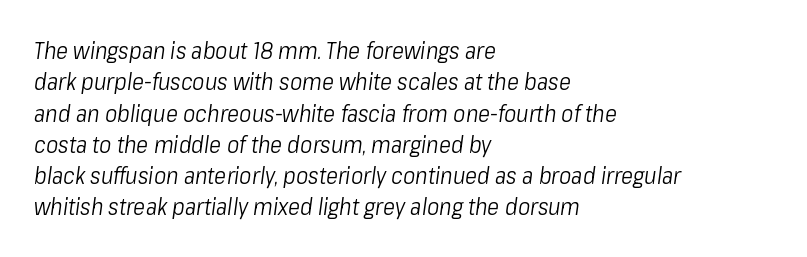
Q: Is the text bold? A: No.
Q: Is the text italic (slanted)? A: Yes, it leans right by about 8 degrees.
Q: Is the text underlined? A: No.
Q: How is the paragraph aligned? A: Left-aligned.
Q: Is the spacing between letters normal or unusually wide? A: Normal.
Q: Is the spacing between lines tight, normal or loose? A: Normal.
